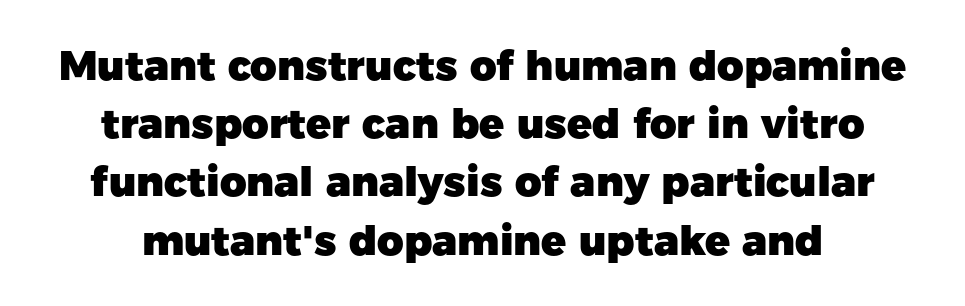
{"serif": "no", "italic": "no", "bold": "yes", "weight": "heavy", "width": "normal", "stroke_contrast": "low", "x_height": "medium", "monospaced": "no", "underline": "no", "line_spacing": "normal", "line_spacing_ratio": 1.42, "letter_spacing": "normal", "letter_spacing_em": 0.0, "glyph_px": 41}
